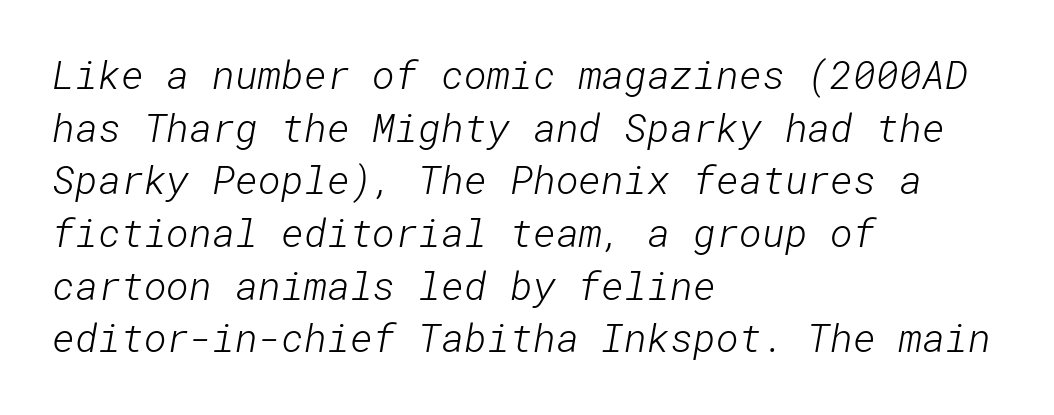
{"serif": "no", "bold": "no", "weight": "light", "width": "normal", "stroke_contrast": "low", "x_height": "medium", "underline": "no", "align": "left", "line_spacing": "normal", "line_spacing_ratio": 1.35, "letter_spacing": "normal", "letter_spacing_em": 0.0, "glyph_px": 39}
